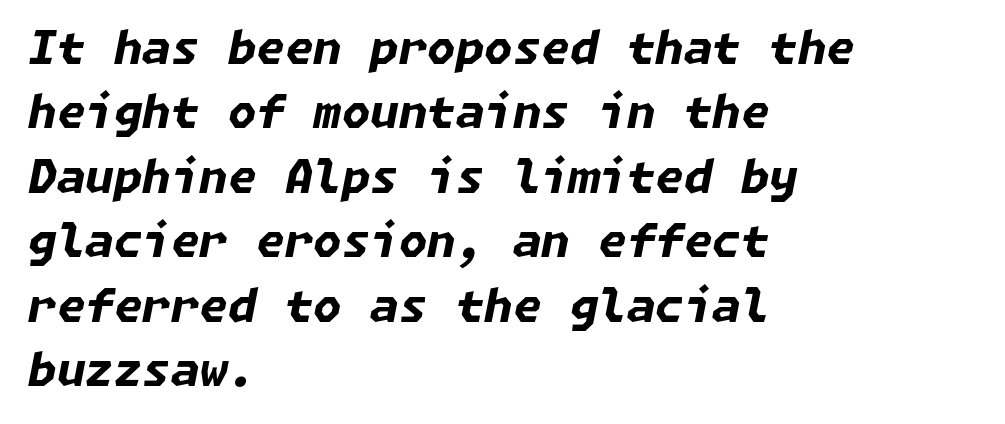
Q: Is the text bold? A: Yes.
Q: Is the text italic (slanted)? A: Yes, it leans right by about 11 degrees.
Q: Is the text underlined? A: No.
Q: How is the paragraph aligned? A: Left-aligned.
Q: Is the spacing between letters normal or unusually wide? A: Normal.
Q: Is the spacing between lines tight, normal or loose? A: Normal.
Q: Width (condensed, normal, or wide)? A: Normal.
Q: Stroke contrast? A: Low.
Q: x-height? A: Medium.
